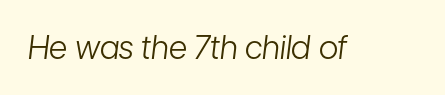
{"italic": "yes", "lean": "right", "slant_degrees": 7, "bold": "no", "weight": "light", "width": "condensed", "stroke_contrast": "low", "x_height": "medium", "monospaced": "no", "underline": "no", "letter_spacing": "normal", "letter_spacing_em": 0.0, "glyph_px": 32}
